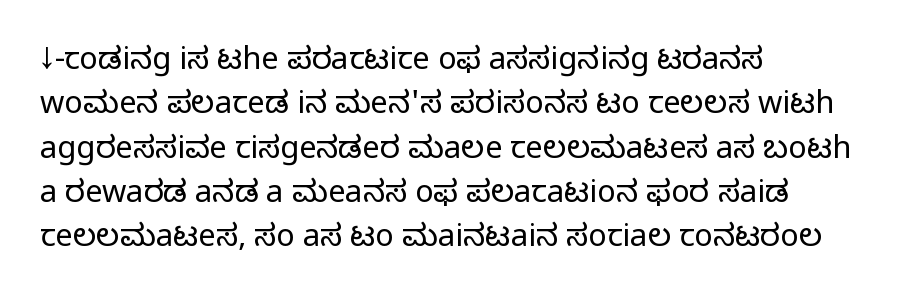
{"serif": "no", "italic": "no", "bold": "no", "weight": "light", "width": "normal", "stroke_contrast": "low", "x_height": "medium", "monospaced": "no", "underline": "no", "align": "left", "line_spacing": "normal", "line_spacing_ratio": 1.43, "letter_spacing": "normal", "letter_spacing_em": 0.0, "glyph_px": 31}
